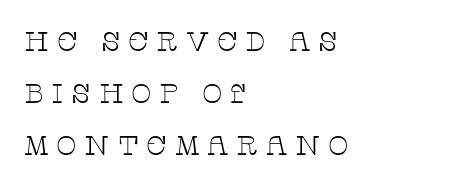
{"italic": "no", "bold": "no", "underline": "no", "align": "left", "line_spacing": "loose", "line_spacing_ratio": 1.93, "letter_spacing": "wide", "letter_spacing_em": 0.28, "glyph_px": 27}
